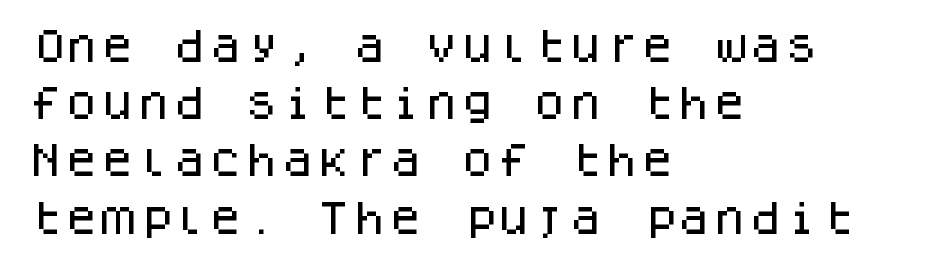
Notice how the passage keeps a crisp vertical edge on the left only. When letters stand straight like this, we call the style roman or upright. Normally led — the rows are evenly, conventionally spaced. Serif or sans? Sans — the stroke terminals are bare. Looks like terminal output: every glyph gets an equal slot.
